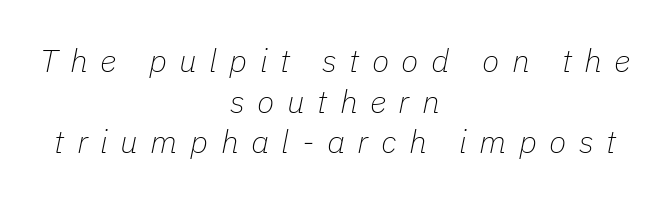
Q: Is the text bold? A: No.
Q: Is the text italic (slanted)? A: Yes, it leans right by about 11 degrees.
Q: Is the text underlined? A: No.
Q: How is the paragraph aligned? A: Centered.
Q: Is the spacing between letters normal or unusually wide? A: Unusually wide.
Q: Is the spacing between lines tight, normal or loose? A: Normal.
Q: Width (condensed, normal, or wide)? A: Normal.
Q: Stroke contrast? A: Low.
Q: x-height? A: Medium.
Q: Monospaced? A: No.
